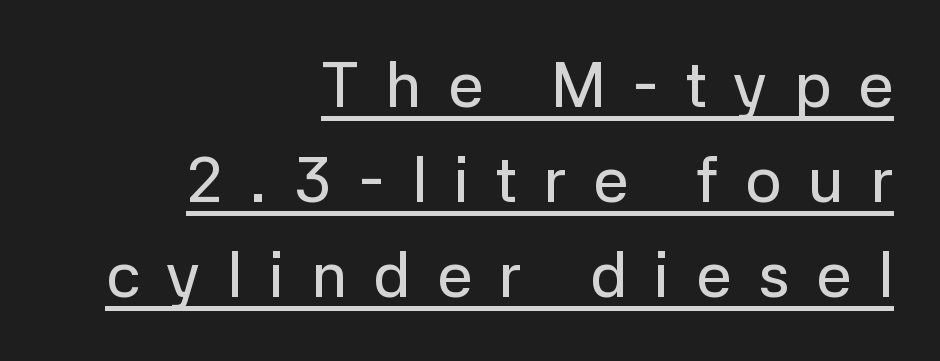
The image shows 63 px sans-serif type, upright; set right-aligned, normal line spacing (1.51x), unusually wide letter spacing (+0.42 em), underlined; low stroke contrast and a medium x-height.
